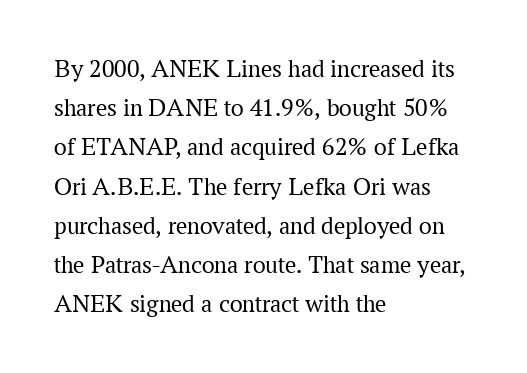
{"italic": "no", "bold": "no", "underline": "no", "align": "left", "line_spacing": "normal", "line_spacing_ratio": 1.57, "letter_spacing": "normal", "letter_spacing_em": 0.0, "glyph_px": 25}
